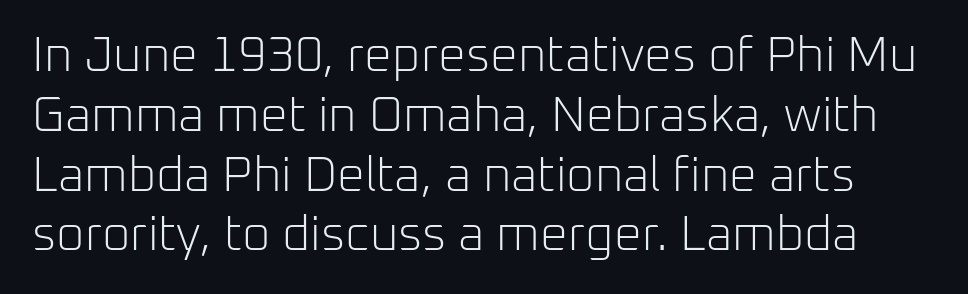
Q: Is the text bold? A: No.
Q: Is the text italic (slanted)? A: No, it is upright.
Q: Is the typeface a serif or a sans-serif typeface? A: Sans-serif.
Q: Is the text underlined? A: No.
Q: Is the spacing between letters normal or unusually wide? A: Normal.
Q: Width (condensed, normal, or wide)? A: Normal.
Q: Stroke contrast? A: Low.
Q: x-height? A: Medium.
Q: Monospaced? A: No.
